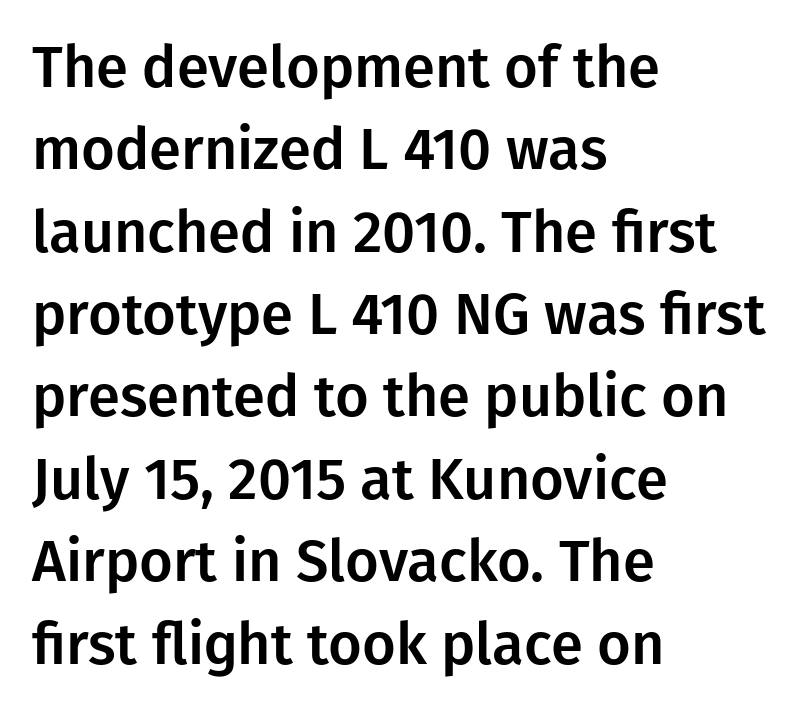
Q: Is the text italic (slanted)? A: No, it is upright.
Q: Is the typeface a serif or a sans-serif typeface? A: Sans-serif.
Q: Is the text underlined? A: No.
Q: How is the paragraph aligned? A: Left-aligned.
Q: Is the spacing between letters normal or unusually wide? A: Normal.
Q: Is the spacing between lines tight, normal or loose? A: Normal.
Q: Width (condensed, normal, or wide)? A: Normal.
Q: Stroke contrast? A: Low.
Q: x-height? A: Medium.
Q: Monospaced? A: No.
